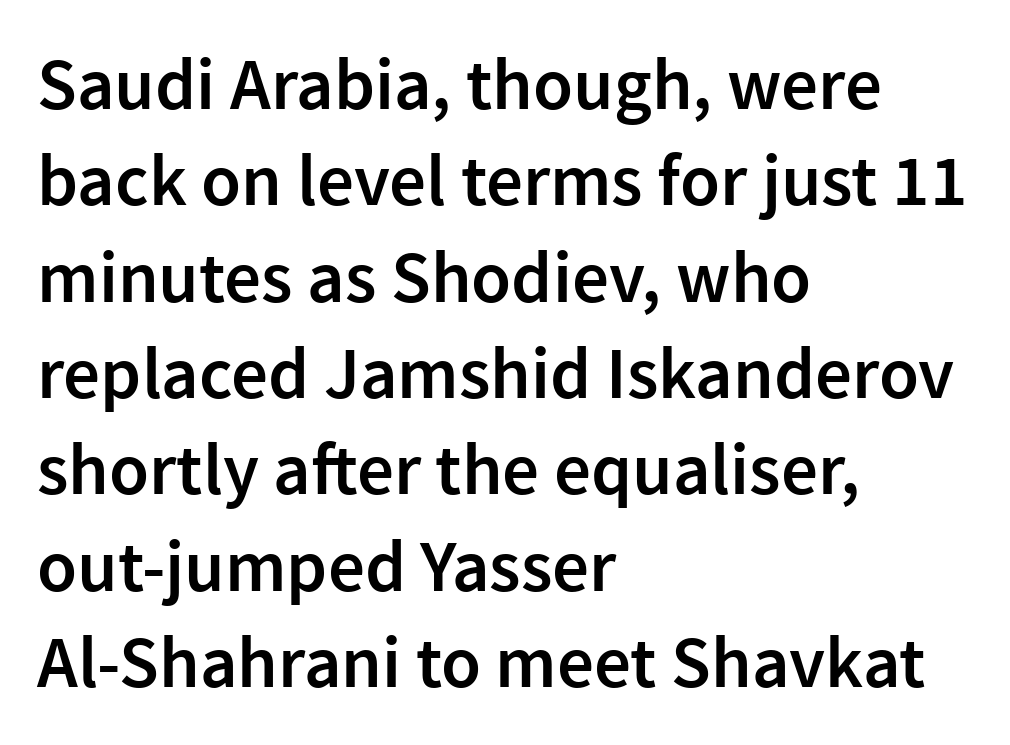
The rendering shows plain stroke endings on the letterforms — a sans-serif design. Check under the words: just untouched page. Honestly, the letter spacing is just normal — you wouldn't notice it. You could not count columns in this text — the font is proportionally spaced.
